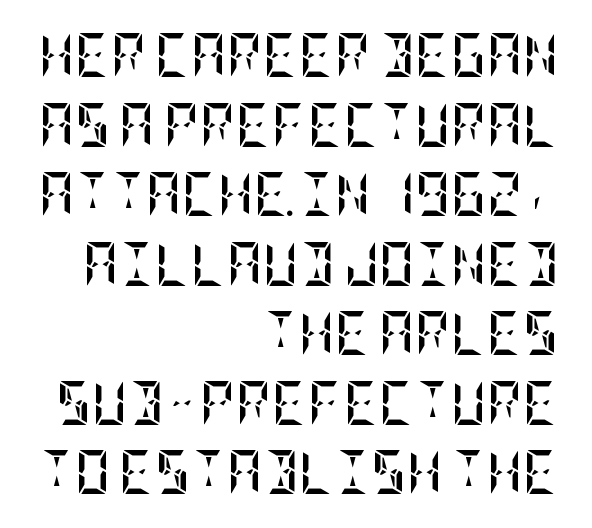
Weight: bold. Posture: upright roman. These lines stack with their right ends in a neat column. Default kerning and tracking; the words read as compact shapes.
